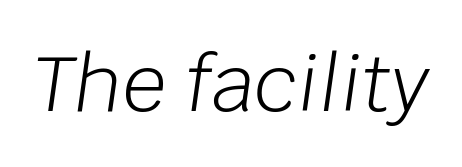
Stems here are at most as thick as an everyday book face. You could not count columns in this text — the font is proportionally spaced. Nothing unusual about the tracking: characters are spaced as the font intends. Style check: oblique. Descender tails drop into unmarked territory.
